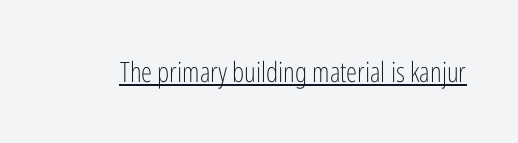
The image shows 28 px light, condensed sans-serif type, upright; set normal letter spacing, underlined; low stroke contrast and a medium x-height.
